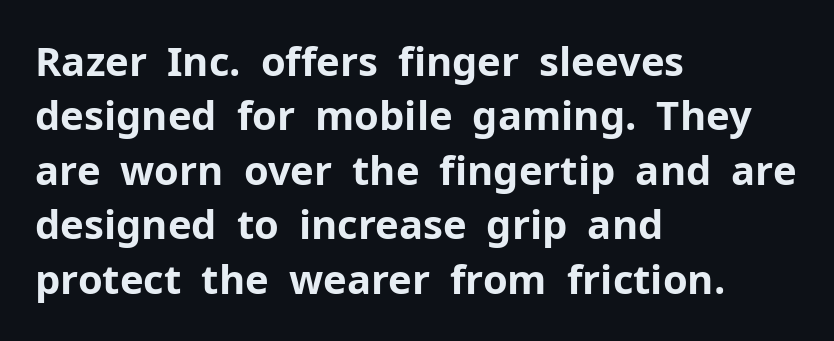
Q: Is the text bold? A: Yes.
Q: Is the text italic (slanted)? A: No, it is upright.
Q: Is the typeface a serif or a sans-serif typeface? A: Sans-serif.
Q: Is the text underlined? A: No.
Q: How is the paragraph aligned? A: Left-aligned.
Q: Is the spacing between letters normal or unusually wide? A: Normal.
Q: Is the spacing between lines tight, normal or loose? A: Normal.
Q: Width (condensed, normal, or wide)? A: Normal.
Q: Stroke contrast? A: Low.
Q: x-height? A: Medium.
Q: Monospaced? A: No.
